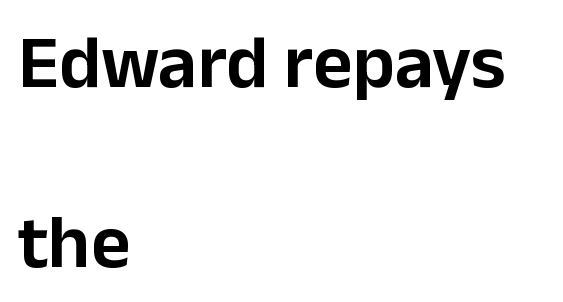
Q: Is the text italic (slanted)? A: No, it is upright.
Q: Is the typeface a serif or a sans-serif typeface? A: Sans-serif.
Q: Is the text underlined? A: No.
Q: How is the paragraph aligned? A: Left-aligned.
Q: Is the spacing between letters normal or unusually wide? A: Normal.
Q: Is the spacing between lines tight, normal or loose? A: Loose.
Q: Width (condensed, normal, or wide)? A: Normal.
Q: Stroke contrast? A: Low.
Q: x-height? A: Medium.
Q: Monospaced? A: No.
